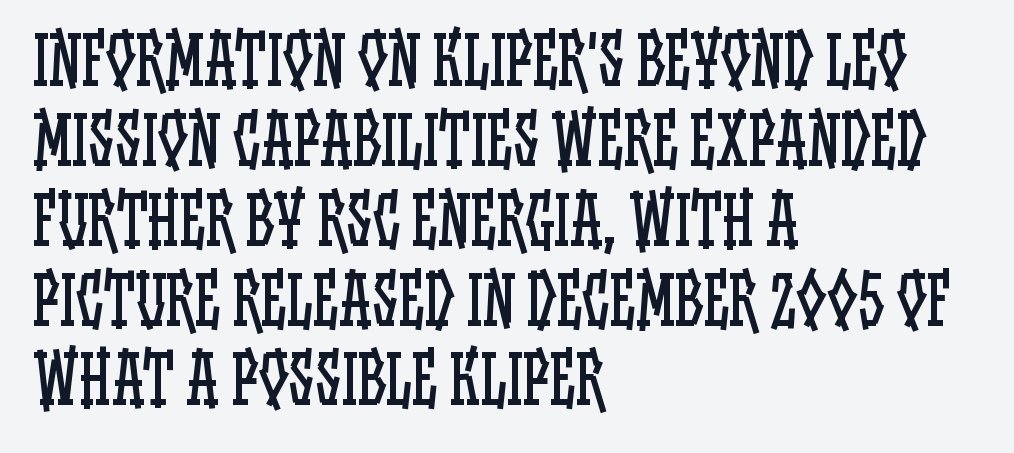
{"italic": "no", "bold": "no", "weight": "regular", "width": "condensed", "stroke_contrast": "low", "x_height": "large", "monospaced": "no", "underline": "no", "align": "left", "line_spacing_ratio": 1.21, "letter_spacing": "normal", "letter_spacing_em": 0.0, "glyph_px": 66}
